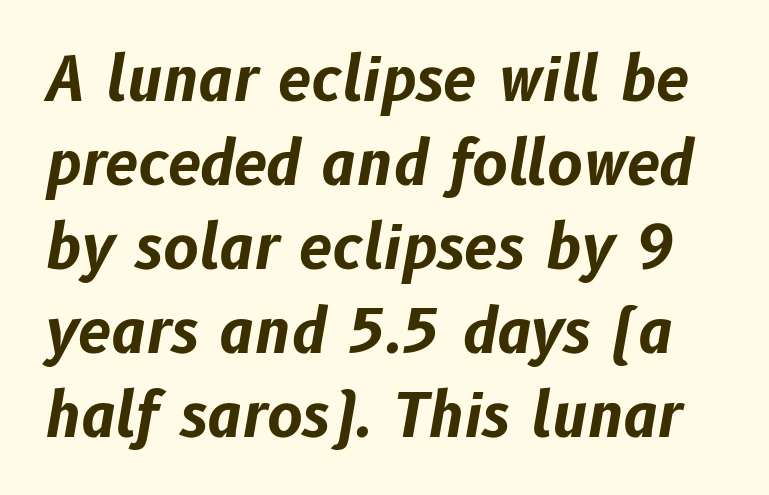
Q: Is the text bold? A: Yes.
Q: Is the text italic (slanted)? A: Yes, it leans right by about 10 degrees.
Q: Is the text underlined? A: No.
Q: Is the spacing between letters normal or unusually wide? A: Normal.
Q: Is the spacing between lines tight, normal or loose? A: Normal.
Q: Width (condensed, normal, or wide)? A: Normal.
Q: Stroke contrast? A: Low.
Q: x-height? A: Medium.
Q: Monospaced? A: No.
